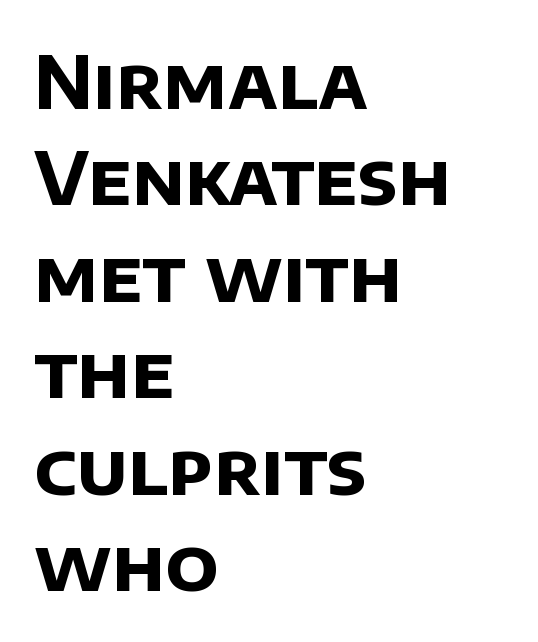
Casual observation: everything's shoved over to the left. The rendering keeps characters at their native spacing. The letters advance in unequal steps, a hallmark of proportional type. Heft: maximum for text — a bold. You can tell from the bare stems that sans-serif type was used.
